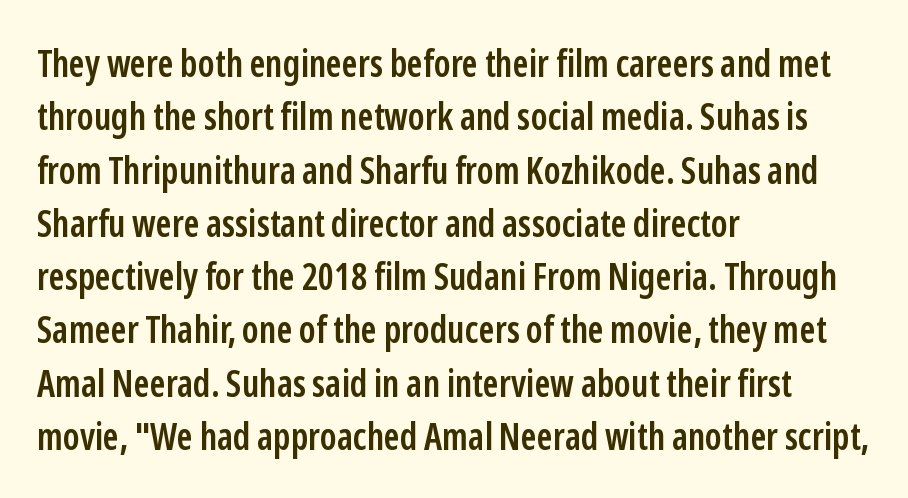
The image shows 37 px semibold, condensed sans-serif type, upright; set left-aligned, normal line spacing (1.44x), normal letter spacing, not underlined; low stroke contrast and a medium x-height.
